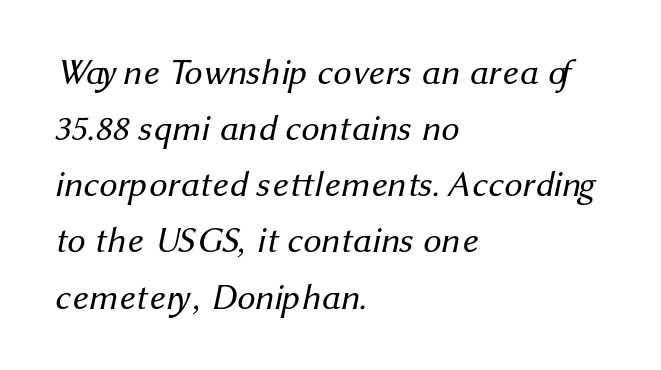
Stroke mass is kept to a normal reading level or below. What's the leading like? Ordinary, nothing unusual. I'd call this a sans setting — the letters go barefoot. Nobody drew a line under any word here. Characters follow at the spacing the type designer built in. The passage shown is typed in a proportional face where columns would drift.
